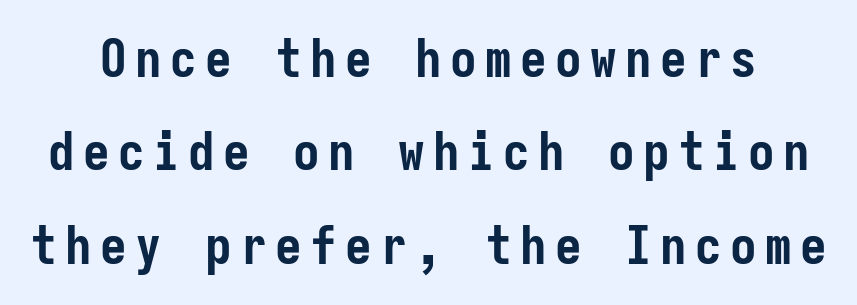
The image shows 53 px semibold, condensed sans-serif type, upright, monospaced; set line spacing 1.76x, not underlined; low stroke contrast and a medium x-height.
